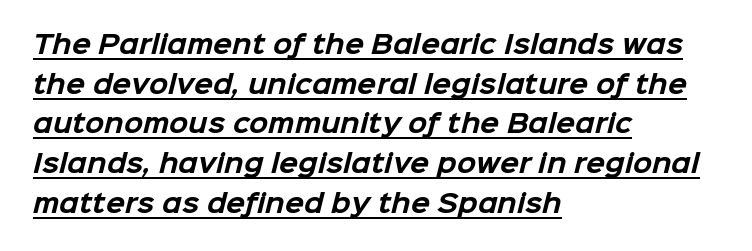
Underlined type. Caption: standard tracking, unaltered. How heavy is the stroke? Heavy — this is a bold. The leading is moderate, giving the passage an even texture. Line beginnings align vertically; line endings do not.
